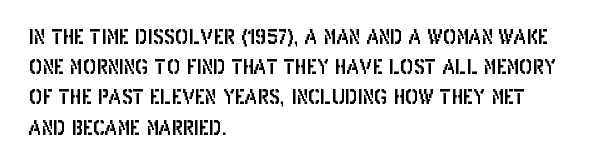
{"italic": "no", "underline": "no", "align": "left", "line_spacing": "normal", "line_spacing_ratio": 1.51, "letter_spacing": "normal", "letter_spacing_em": 0.0, "glyph_px": 20}
